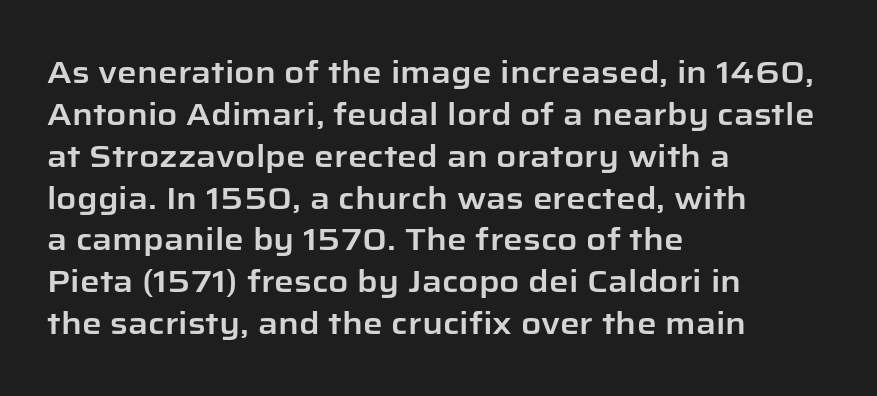
Each line starts at the same left margin while the right side varies. A typesetter would call this proportional, since set widths differ per character. Notice how descenders clear the ascenders below comfortably — that's standard leading. Descenders are the only things crossing below the line.
